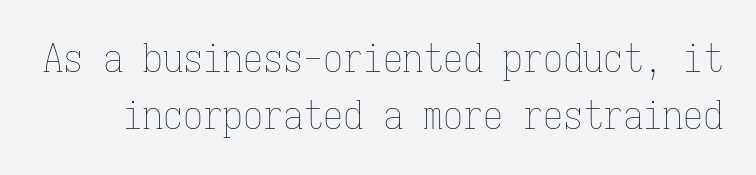
The image shows 40 px thin, condensed type, upright, monospaced; set normal line spacing (1.43x), normal letter spacing, not underlined; low stroke contrast and a medium x-height.
